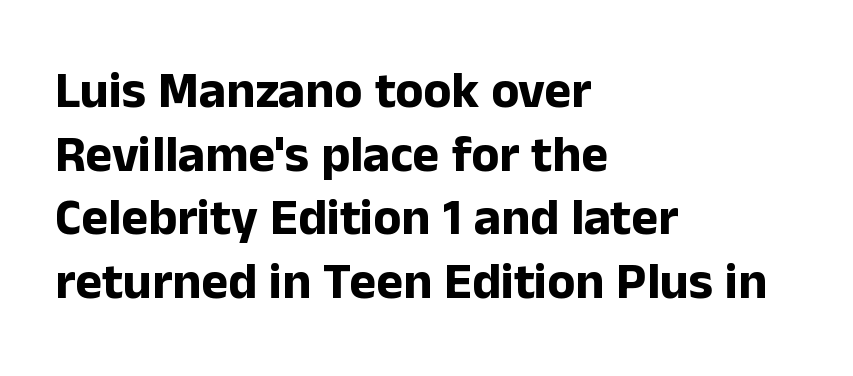
The letters sit at their default tracking, neither squeezed nor spread. Italic: no, the glyphs are upright roman. Here the designer chose a conventional face with non-uniform glyph widths. Each row of text sits above clean, open space. Does the copy run flush right? No — it runs flush left.
